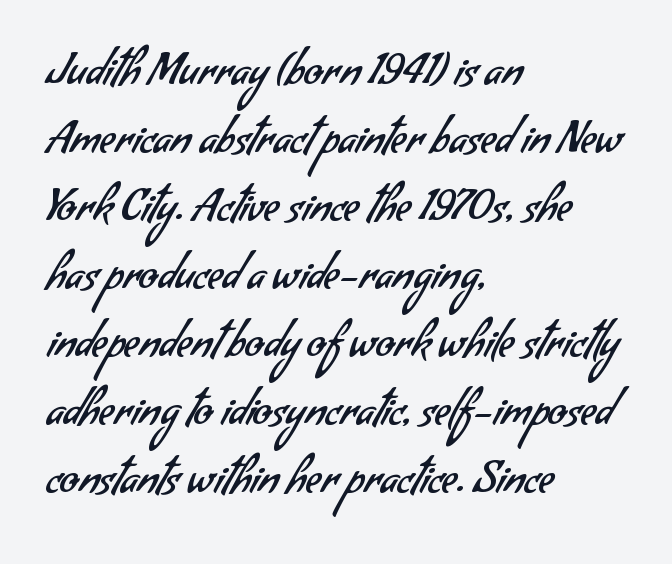
The text block is weighted toward the left margin, trailing off unevenly rightward. This rendering leaves character spacing at its baseline value. The face used here is a sans, in the tradition of grotesques and geometrics. Think of a printed novel: that variable character pitch is what you see here.
